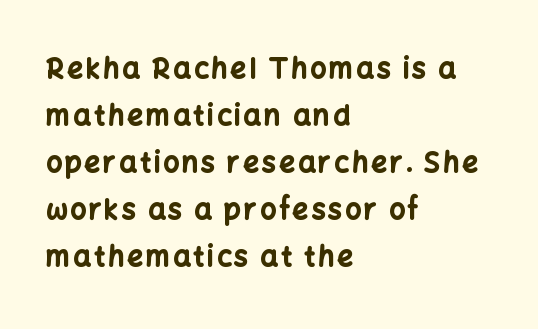
{"serif": "no", "italic": "no", "bold": "yes", "weight": "bold", "width": "normal", "stroke_contrast": "low", "x_height": "medium", "monospaced": "no", "underline": "no", "align": "left", "line_spacing": "normal", "line_spacing_ratio": 1.68, "glyph_px": 28}
